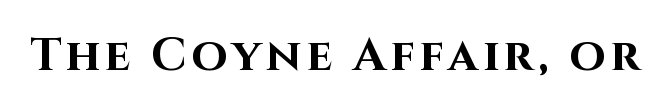
Q: Is the text bold? A: Yes.
Q: Is the text italic (slanted)? A: No, it is upright.
Q: Is the typeface a serif or a sans-serif typeface? A: Sans-serif.
Q: Is the text underlined? A: No.
Q: Width (condensed, normal, or wide)? A: Normal.
Q: Stroke contrast? A: High.
Q: x-height? A: Large.
Q: Monospaced? A: No.
